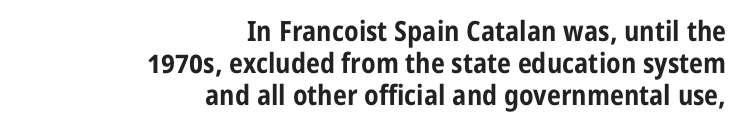
{"serif": "no", "italic": "no", "bold": "yes", "weight": "bold", "width": "condensed", "stroke_contrast": "low", "x_height": "medium", "monospaced": "no", "underline": "no", "align": "right", "line_spacing": "tight", "line_spacing_ratio": 1.15, "letter_spacing": "normal", "letter_spacing_em": 0.0, "glyph_px": 28}
